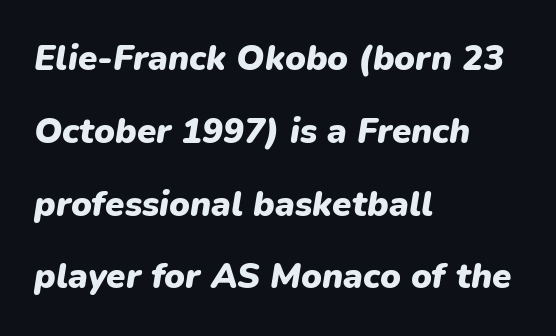
Q: Is the text bold? A: Yes.
Q: Is the text italic (slanted)? A: Yes, it leans right by about 9 degrees.
Q: Is the text underlined? A: No.
Q: How is the paragraph aligned? A: Left-aligned.
Q: Is the spacing between letters normal or unusually wide? A: Normal.
Q: Is the spacing between lines tight, normal or loose? A: Loose.
Q: Width (condensed, normal, or wide)? A: Normal.
Q: Stroke contrast? A: Low.
Q: x-height? A: Medium.
Q: Monospaced? A: No.
